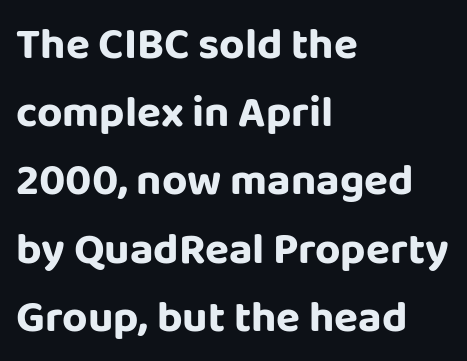
The image shows 44 px sans-serif type, upright; set left-aligned, normal line spacing (1.55x), normal letter spacing, not underlined; low stroke contrast and a large x-height.
